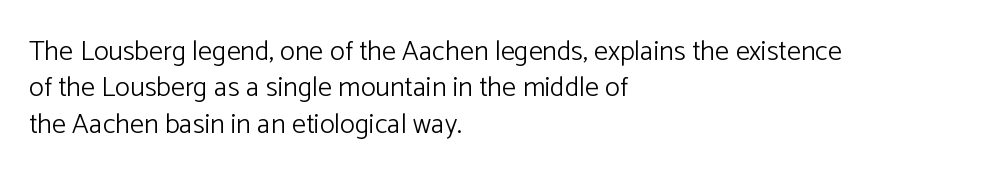
Q: Is the text bold? A: No.
Q: Is the text italic (slanted)? A: No, it is upright.
Q: Is the typeface a serif or a sans-serif typeface? A: Sans-serif.
Q: Is the text underlined? A: No.
Q: How is the paragraph aligned? A: Left-aligned.
Q: Is the spacing between letters normal or unusually wide? A: Normal.
Q: Is the spacing between lines tight, normal or loose? A: Normal.
Q: Width (condensed, normal, or wide)? A: Normal.
Q: Stroke contrast? A: Low.
Q: x-height? A: Medium.
Q: Monospaced? A: No.
